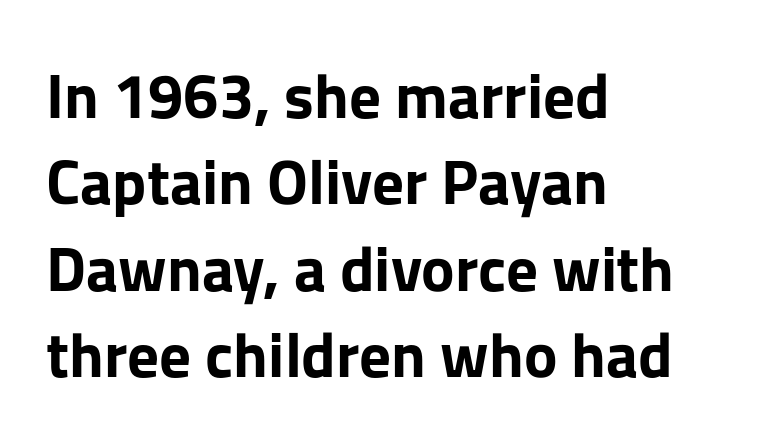
{"serif": "no", "italic": "no", "bold": "yes", "weight": "bold", "width": "normal", "stroke_contrast": "low", "x_height": "medium", "monospaced": "no", "underline": "no", "align": "left", "line_spacing": "normal", "line_spacing_ratio": 1.37, "letter_spacing": "normal", "letter_spacing_em": 0.0, "glyph_px": 63}
